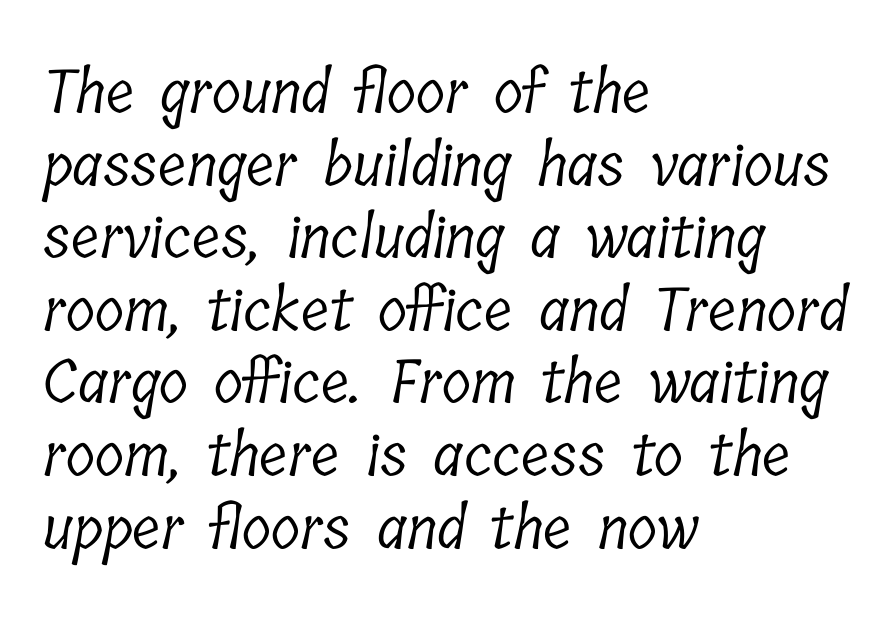
Casual observation: everything's shoved over to the left. Letters rest on an invisible, unmarked baseline. Old-style or modern, the face here clearly has serifs. You could not count columns in this text — the font is proportionally spaced.
